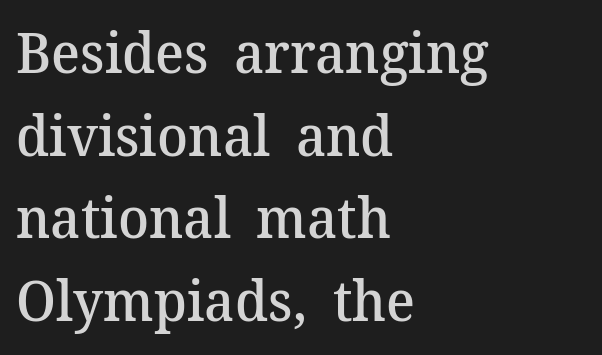
The image shows 57 px semibold serif type, upright; set left-aligned, normal line spacing (1.45x), normal letter spacing, not underlined; medium stroke contrast and a medium x-height.
